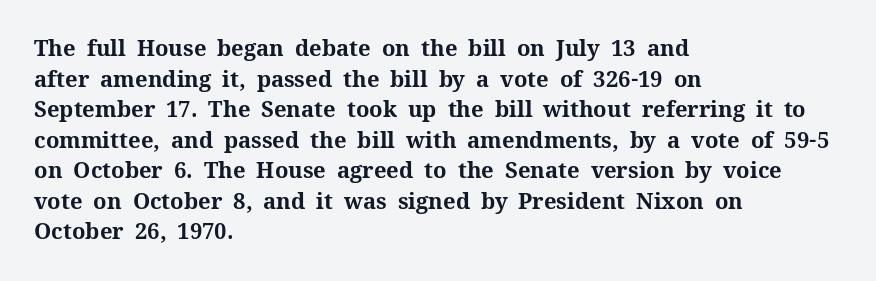
If you drew a line through each stem, it would be perfectly vertical. A normal amount of white space separates one row of letters from the next. Unmarked baselines from the first word to the last. Pretty heavy lettering here — definitely bold. The paragraph has a hard left edge and a soft right edge. These lines keep a tight, regular rhythm from letter to letter.
